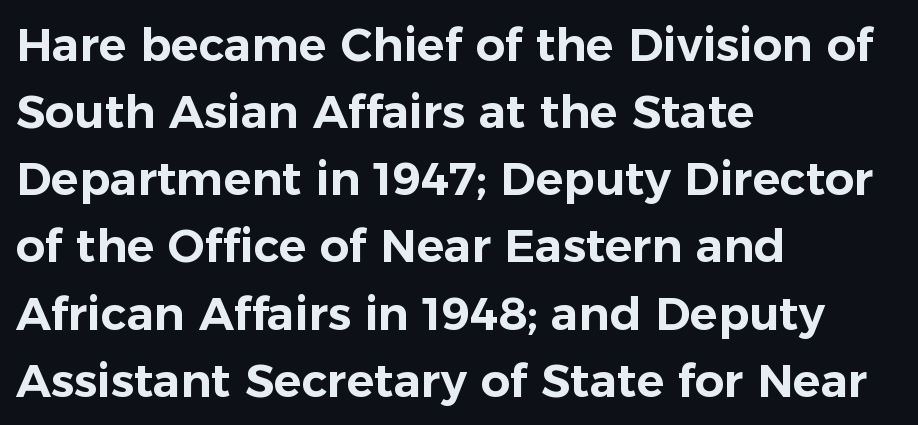
These lines are set flush left with a ragged right edge. Successive baselines arrive at the customary interval. The typography opts for an upright posture over an oblique one. To sum up the face: it is a sans, with no serifs. Decoration check: the copy has no underline.
